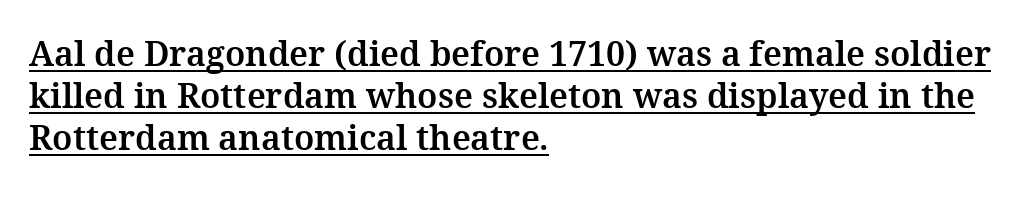
{"serif": "yes", "italic": "no", "width": "normal", "stroke_contrast": "medium", "x_height": "medium", "monospaced": "no", "underline": "yes", "align": "left", "line_spacing_ratio": 1.24, "letter_spacing": "normal", "letter_spacing_em": 0.0, "glyph_px": 34}
